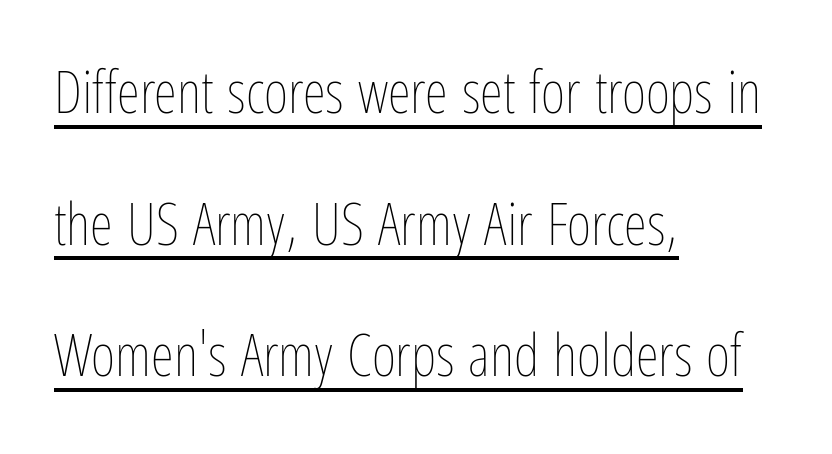
Q: Is the text bold? A: No.
Q: Is the text italic (slanted)? A: No, it is upright.
Q: Is the text underlined? A: Yes.
Q: How is the paragraph aligned? A: Left-aligned.
Q: Is the spacing between letters normal or unusually wide? A: Normal.
Q: Is the spacing between lines tight, normal or loose? A: Loose.
Q: Width (condensed, normal, or wide)? A: Condensed.
Q: Stroke contrast? A: Low.
Q: x-height? A: Medium.
Q: Monospaced? A: No.
